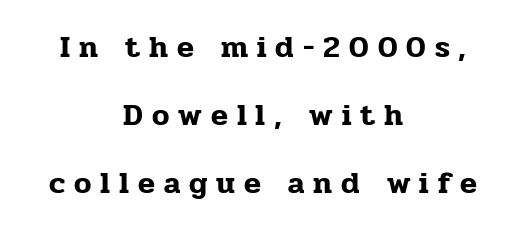
{"serif": "yes", "italic": "no", "width": "normal", "stroke_contrast": "low", "x_height": "medium", "monospaced": "no", "underline": "no", "align": "center", "line_spacing": "loose", "line_spacing_ratio": 2.19, "letter_spacing": "wide", "letter_spacing_em": 0.29, "glyph_px": 31}
